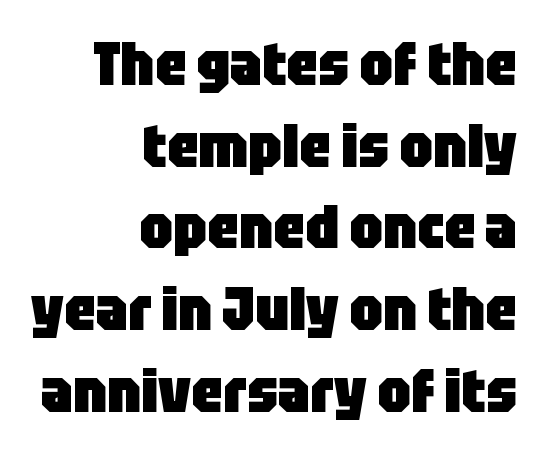
{"serif": "no", "italic": "no", "bold": "yes", "weight": "heavy", "width": "condensed", "stroke_contrast": "low", "x_height": "large", "monospaced": "no", "underline": "no", "align": "right", "line_spacing": "normal", "line_spacing_ratio": 1.34, "letter_spacing": "normal", "letter_spacing_em": 0.0, "glyph_px": 61}
